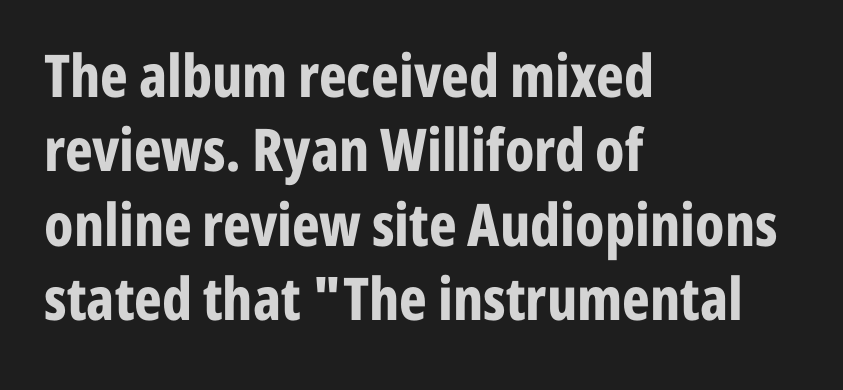
Words float on clear page, feet unadorned. The text was rendered using a sans face with plain stroke endings. Line beginnings align vertically; line endings do not. Every character sits straight up, as roman type does. The passage shown is typed in a proportional face where columns would drift. Here the glyphs are tracked normally, forming tight word shapes.
